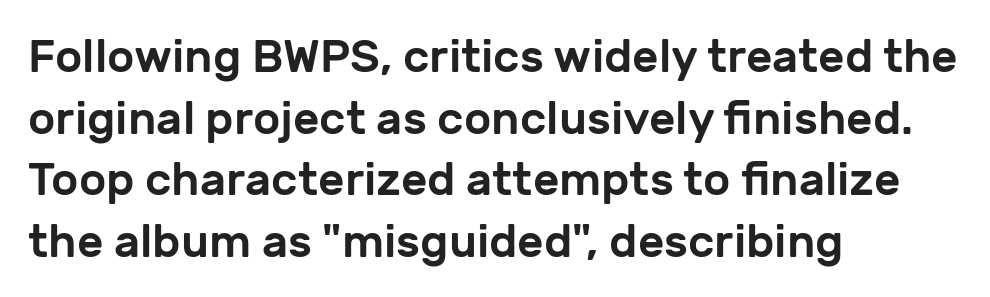
The image shows 46 px sans-serif type, upright; set left-aligned, normal line spacing (1.34x), normal letter spacing, not underlined; low stroke contrast and a medium x-height.
